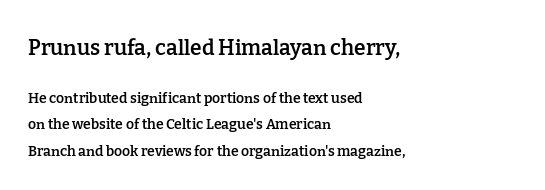
Q: Is the text bold? A: Semi-bold.
Q: Is the text italic (slanted)? A: No, it is upright.
Q: Is the text underlined? A: No.
Q: How is the paragraph aligned? A: Left-aligned.
Q: Is the spacing between letters normal or unusually wide? A: Normal.
Q: Is the spacing between lines tight, normal or loose? A: Loose.
Q: Which block of text is set in a larger size, the first (top) or the second (bottom)? A: The first (top) one.
